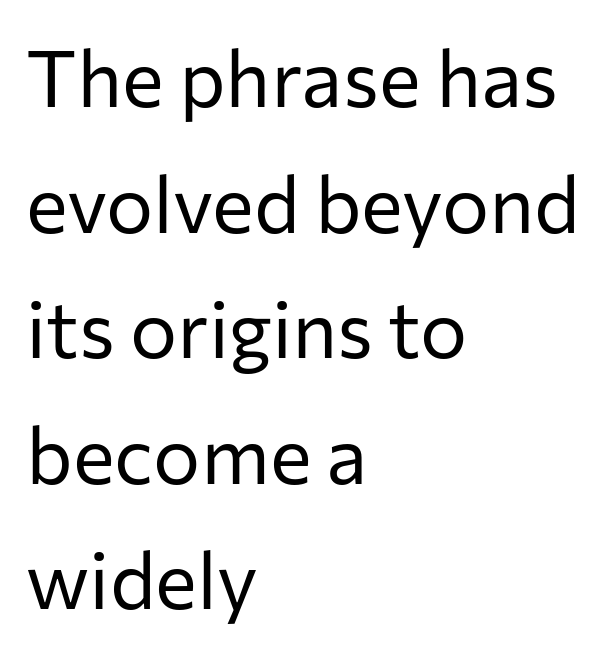
In terms of letterform style, serifs are entirely absent. The tracking reads as untouched default to a designer's eye. The cut favours lightness, reaching ordinary text weight at its darkest. Layout note: lines flush left.
